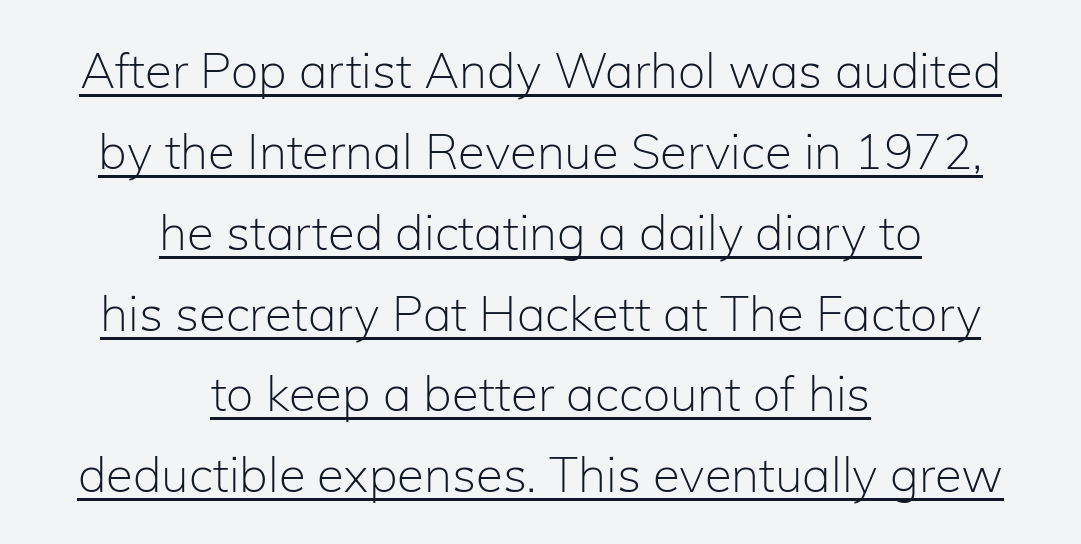
{"serif": "no", "italic": "no", "bold": "no", "weight": "light", "width": "normal", "stroke_contrast": "low", "x_height": "medium", "monospaced": "no", "underline": "yes", "align": "center", "line_spacing": "normal", "line_spacing_ratio": 1.65, "letter_spacing": "normal", "letter_spacing_em": 0.0, "glyph_px": 49}
